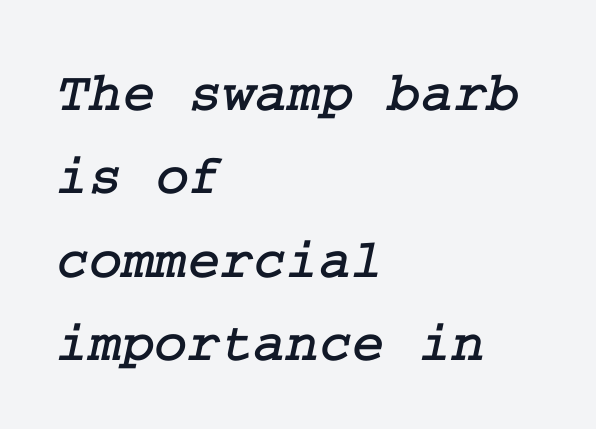
Q: Is the typeface a serif or a sans-serif typeface? A: Serif.
Q: Is the text underlined? A: No.
Q: How is the paragraph aligned? A: Left-aligned.
Q: Is the spacing between letters normal or unusually wide? A: Normal.
Q: Is the spacing between lines tight, normal or loose? A: Normal.
Q: Width (condensed, normal, or wide)? A: Normal.
Q: Stroke contrast? A: Low.
Q: x-height? A: Medium.
